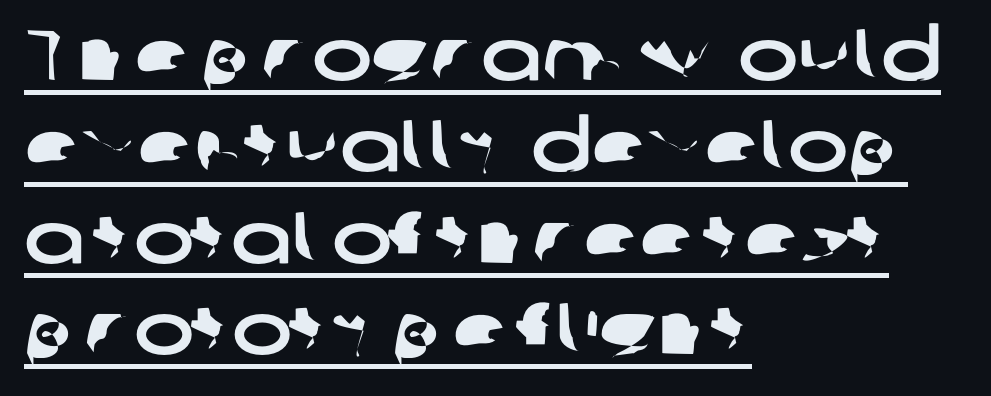
Tracking here is standard; glyphs follow each other at the usual distance. Font category for this specimen: sans-serif. Like a heading marked for emphasis, these lines bear an underscore. Students, observe: this is what conventionally led text looks like. The face used here is proportionally spaced, like ordinary book or web type.
